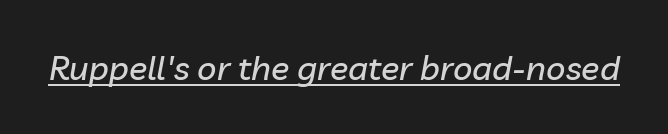
Q: Is the text italic (slanted)? A: Yes, it leans right by about 10 degrees.
Q: Is the text underlined? A: Yes.
Q: Is the spacing between letters normal or unusually wide? A: Normal.
Q: Width (condensed, normal, or wide)? A: Normal.
Q: Stroke contrast? A: Low.
Q: x-height? A: Medium.
Q: Monospaced? A: No.
